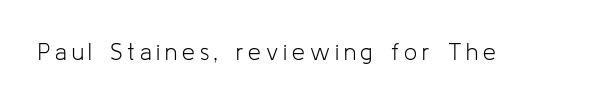
The image shows 23 px text type, upright; set unusually wide letter spacing (+0.21 em), not underlined.
